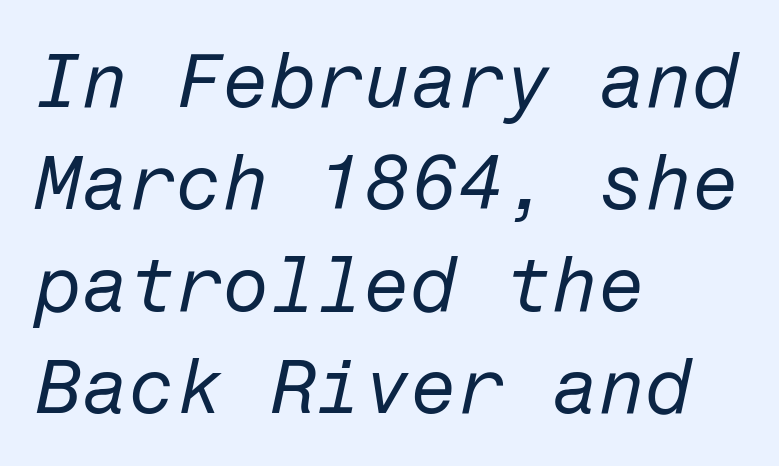
Letter spacing: default. Slant detected: the letters are inclined. The compositor pushed each line to the left boundary. The letterforms sit at book weight or below. Quick note: underline off. Reading down the column, the eye jumps a familiar distance to each next line.
